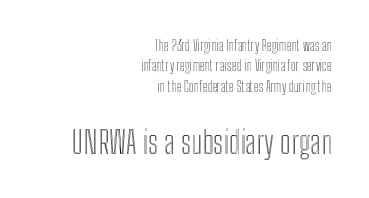
The image shows 31 px condensed type, upright; set right-aligned, normal line spacing (1.45x), normal letter spacing, not underlined; the second (bottom) block is 2.21x larger; a medium x-height.
